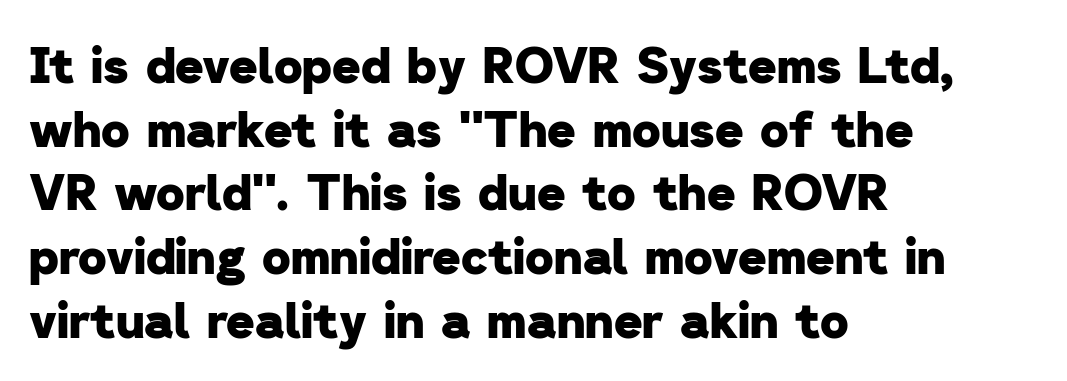
Q: Is the text bold? A: Yes.
Q: Is the typeface a serif or a sans-serif typeface? A: Sans-serif.
Q: Is the text underlined? A: No.
Q: How is the paragraph aligned? A: Left-aligned.
Q: Is the spacing between letters normal or unusually wide? A: Normal.
Q: Is the spacing between lines tight, normal or loose? A: Normal.
Q: Width (condensed, normal, or wide)? A: Normal.
Q: Stroke contrast? A: Low.
Q: x-height? A: Medium.
Q: Monospaced? A: No.
